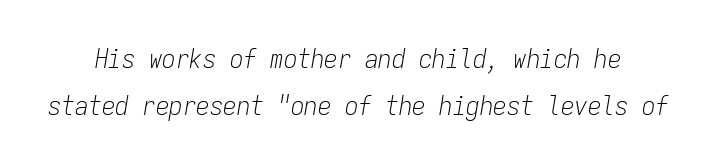
The tracking reads as untouched default to a designer's eye. Unmarked baselines from the first word to the last. Compared with ordinary roman type, these characters are visibly tilted. Compared with a typical body face, this is equally light or lighter still.
